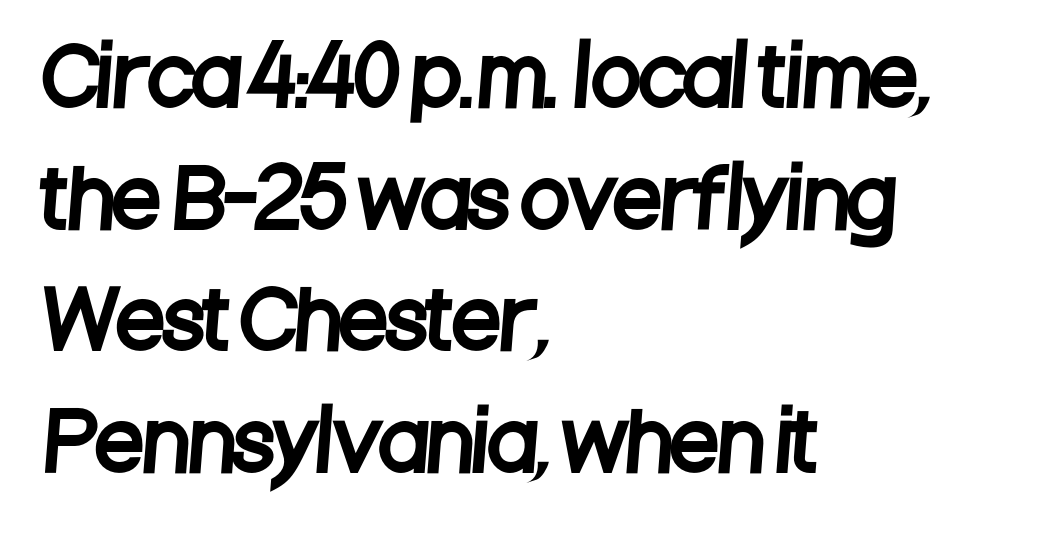
The image shows 79 px condensed sans-serif type; set left-aligned, normal line spacing (1.54x), normal letter spacing, not underlined; low stroke contrast and a large x-height.
